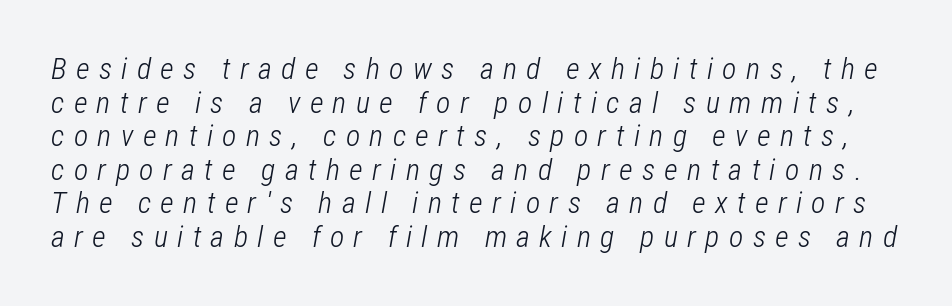
{"italic": "yes", "lean": "right", "slant_degrees": 12, "bold": "no", "weight": "light", "width": "condensed", "stroke_contrast": "low", "x_height": "medium", "monospaced": "no", "underline": "no", "line_spacing": "tight", "line_spacing_ratio": 1.12, "letter_spacing": "wide", "letter_spacing_em": 0.31, "glyph_px": 30}
